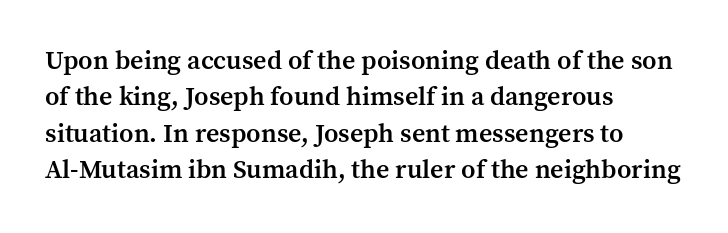
Each glyph is drawn with semibold strokes, heavier than normal yet not fully bold. Each word holds together tightly as a unit, with standard inter-letter gaps. These lines sit exactly where default settings would place them. Every row of glyphs begins at an identical x-position on the left.
